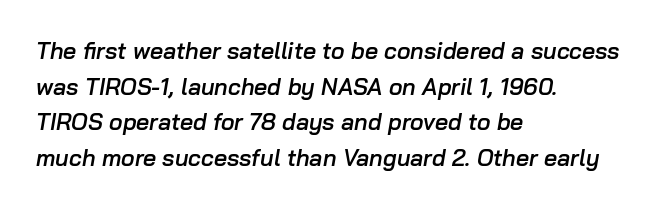
Quick note: italic. In terms of weight, the rendering is demibold, just under bold. Compared with typical body copy, the letter spacing here is the same. The space directly below the letters is spotless.
